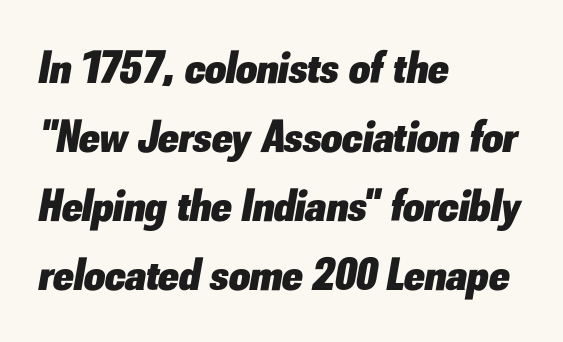
The image shows 46 px heavy type, italic (leaning right); set left-aligned, normal line spacing (1.5x), normal letter spacing, not underlined; low stroke contrast and a small x-height.
